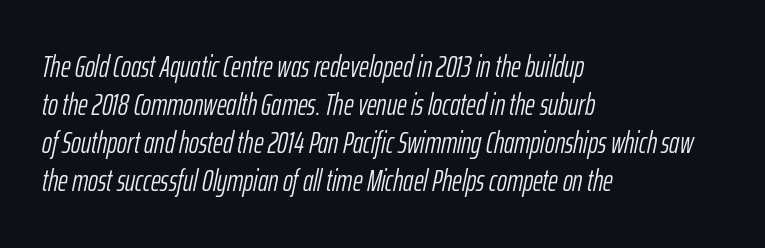
{"italic": "yes", "lean": "right", "slant_degrees": 12, "bold": "no", "weight": "light", "width": "condensed", "stroke_contrast": "low", "x_height": "medium", "monospaced": "no", "underline": "no", "align": "left", "line_spacing": "normal", "line_spacing_ratio": 1.27, "letter_spacing": "normal", "letter_spacing_em": 0.0, "glyph_px": 30}
